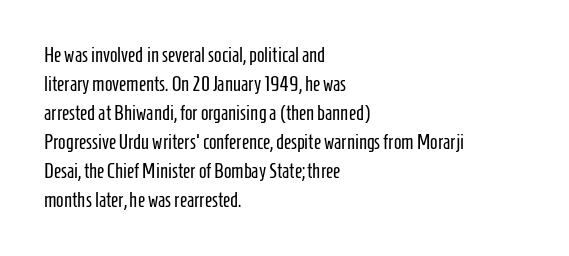
{"italic": "no", "bold": "no", "underline": "no", "align": "left", "line_spacing": "normal", "line_spacing_ratio": 1.45, "letter_spacing": "normal", "letter_spacing_em": 0.0, "glyph_px": 20}
